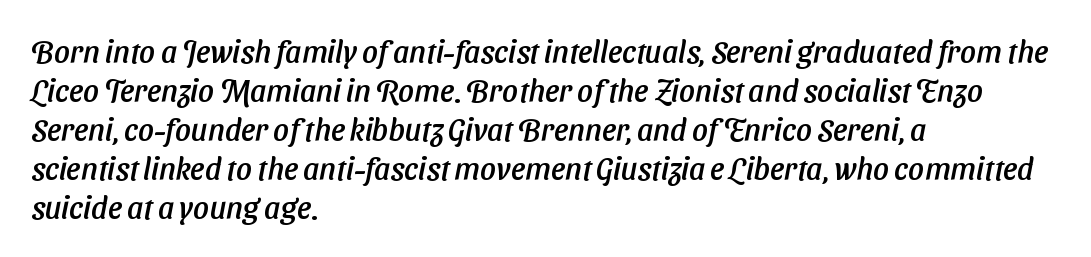
Q: Is the typeface a serif or a sans-serif typeface? A: Sans-serif.
Q: Is the text underlined? A: No.
Q: How is the paragraph aligned? A: Left-aligned.
Q: Is the spacing between letters normal or unusually wide? A: Normal.
Q: Is the spacing between lines tight, normal or loose? A: Normal.
Q: Width (condensed, normal, or wide)? A: Normal.
Q: Stroke contrast? A: Low.
Q: x-height? A: Medium.
Q: Monospaced? A: No.
